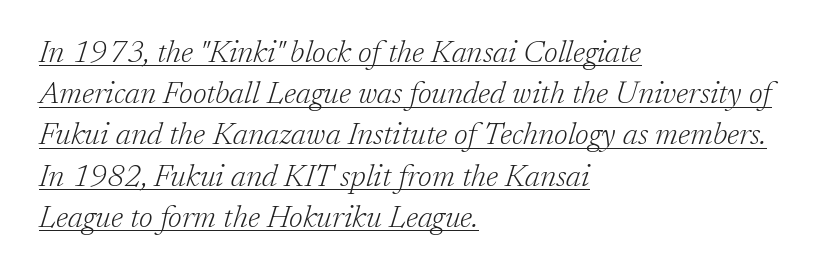
{"serif": "yes", "italic": "yes", "lean": "right", "slant_degrees": 17, "bold": "no", "weight": "light", "width": "normal", "stroke_contrast": "low", "x_height": "medium", "monospaced": "no", "underline": "yes", "align": "left", "line_spacing": "normal", "line_spacing_ratio": 1.33, "letter_spacing": "normal", "letter_spacing_em": 0.0, "glyph_px": 31}
